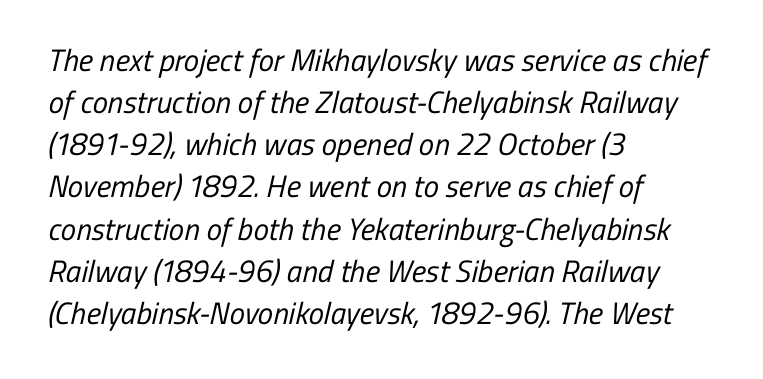
Q: Is the text bold? A: No.
Q: Is the typeface a serif or a sans-serif typeface? A: Sans-serif.
Q: Is the text underlined? A: No.
Q: How is the paragraph aligned? A: Left-aligned.
Q: Is the spacing between letters normal or unusually wide? A: Normal.
Q: Is the spacing between lines tight, normal or loose? A: Normal.
Q: Width (condensed, normal, or wide)? A: Condensed.
Q: Stroke contrast? A: Low.
Q: x-height? A: Medium.
Q: Monospaced? A: No.
